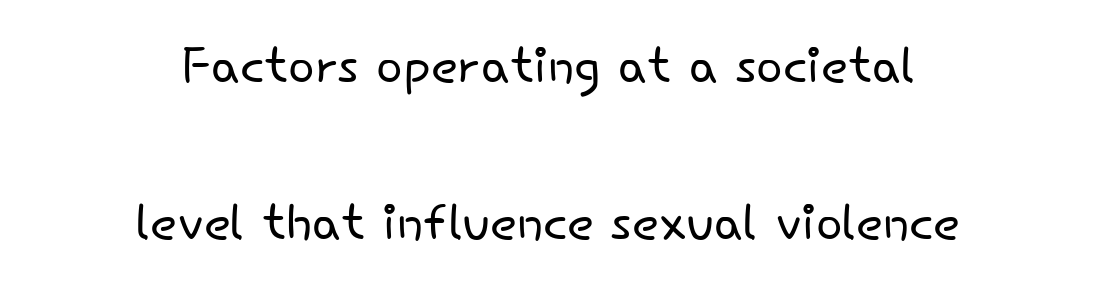
{"serif": "no", "italic": "no", "bold": "no", "weight": "light", "width": "normal", "stroke_contrast": "low", "x_height": "small", "monospaced": "no", "underline": "no", "align": "center", "line_spacing": "loose", "line_spacing_ratio": 2.24, "letter_spacing": "normal", "letter_spacing_em": 0.0, "glyph_px": 70}
